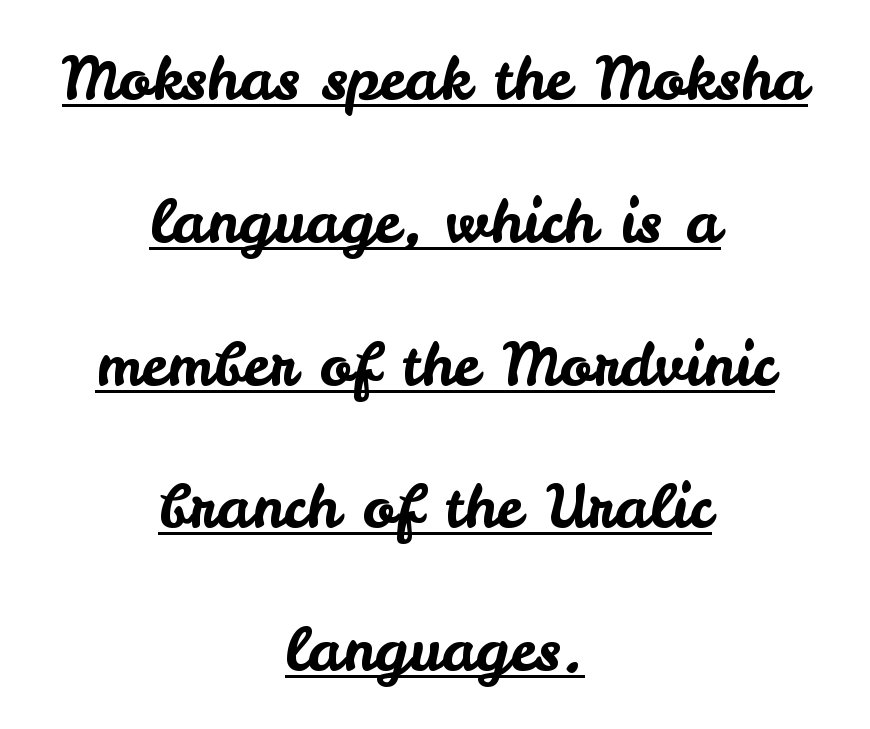
Q: Is the text italic (slanted)? A: Yes.
Q: Is the typeface a serif or a sans-serif typeface? A: Sans-serif.
Q: Is the text underlined? A: Yes.
Q: How is the paragraph aligned? A: Centered.
Q: Is the spacing between letters normal or unusually wide? A: Normal.
Q: Is the spacing between lines tight, normal or loose? A: Loose.
Q: Width (condensed, normal, or wide)? A: Normal.
Q: Stroke contrast? A: Low.
Q: x-height? A: Small.
Q: Monospaced? A: No.
